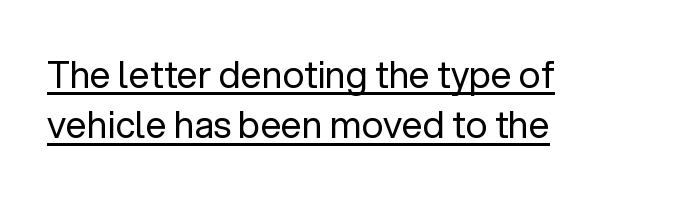
{"serif": "no", "italic": "no", "bold": "no", "weight": "regular", "width": "normal", "stroke_contrast": "low", "x_height": "medium", "monospaced": "no", "underline": "yes", "align": "left", "line_spacing": "normal", "line_spacing_ratio": 1.36, "letter_spacing": "normal", "letter_spacing_em": 0.0, "glyph_px": 37}
